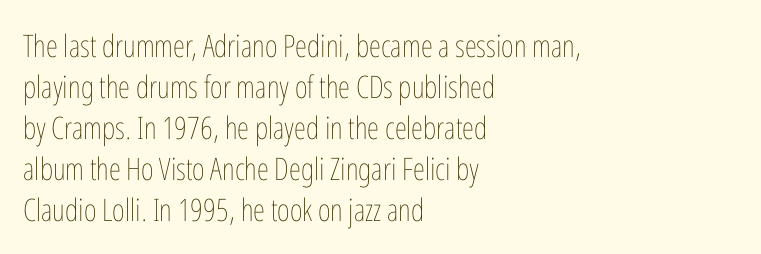
{"italic": "no", "bold": "no", "weight": "thin", "width": "condensed", "stroke_contrast": "low", "x_height": "medium", "monospaced": "no", "underline": "no", "align": "left", "line_spacing": "normal", "line_spacing_ratio": 1.32, "letter_spacing": "normal", "letter_spacing_em": 0.0, "glyph_px": 31}
